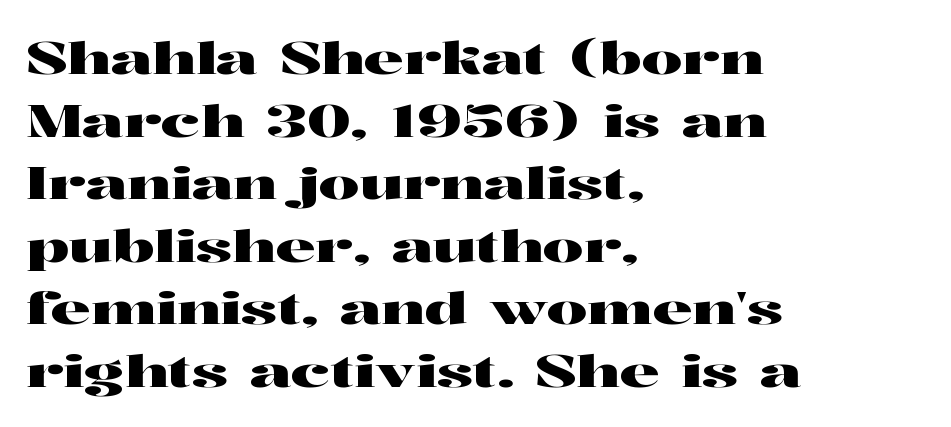
{"serif": "yes", "italic": "no", "width": "wide", "stroke_contrast": "high", "x_height": "medium", "monospaced": "no", "underline": "no", "align": "left", "line_spacing": "normal", "line_spacing_ratio": 1.39, "letter_spacing": "normal", "letter_spacing_em": 0.0, "glyph_px": 45}
